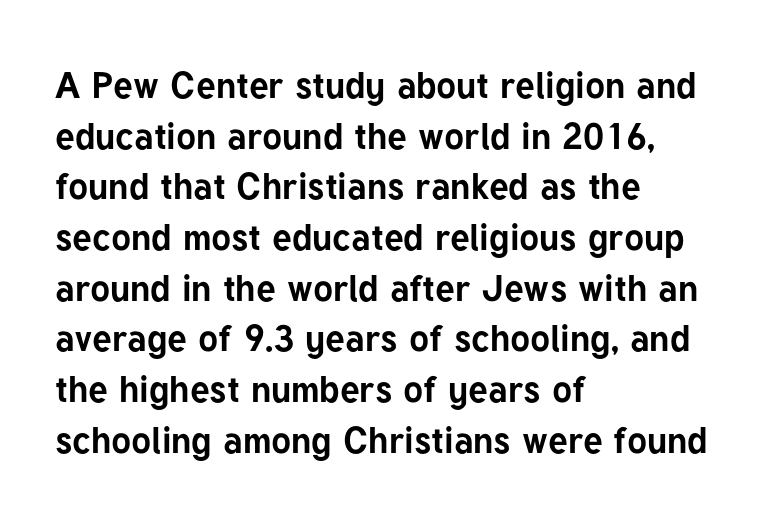
{"serif": "no", "italic": "no", "bold": "yes", "weight": "bold", "width": "normal", "stroke_contrast": "low", "x_height": "medium", "monospaced": "no", "underline": "no", "align": "left", "line_spacing": "normal", "line_spacing_ratio": 1.37, "letter_spacing": "normal", "letter_spacing_em": 0.0, "glyph_px": 37}
